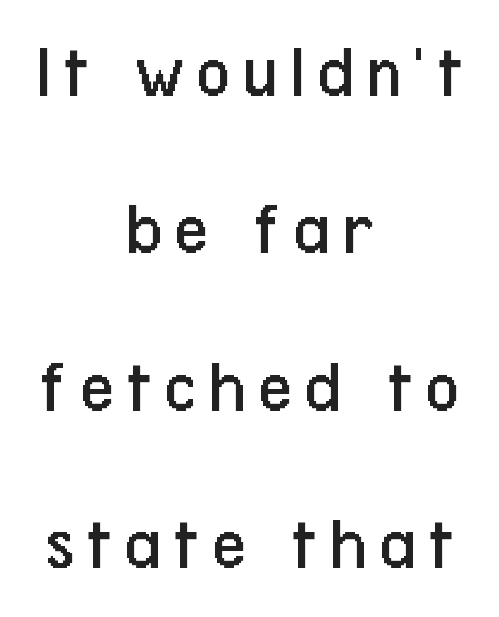
Baseline-to-baseline distance is far greater than the letter height. The typesetter chose a symmetrical, centered arrangement here. Upright lettering throughout. The glyphs in this specimen are sans serif. This rendering features lettering with no underline.
